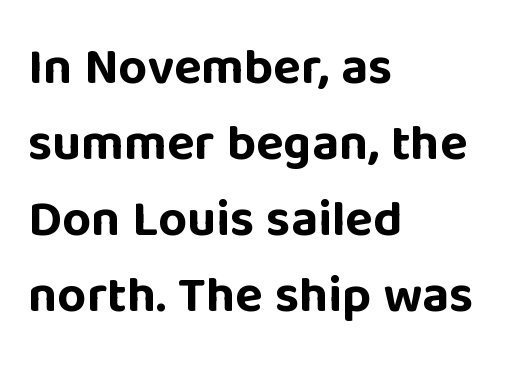
{"serif": "no", "italic": "no", "bold": "yes", "weight": "bold", "width": "normal", "stroke_contrast": "low", "x_height": "large", "monospaced": "no", "underline": "no", "align": "left", "line_spacing": "normal", "line_spacing_ratio": 1.49, "letter_spacing": "normal", "letter_spacing_em": 0.0, "glyph_px": 51}
